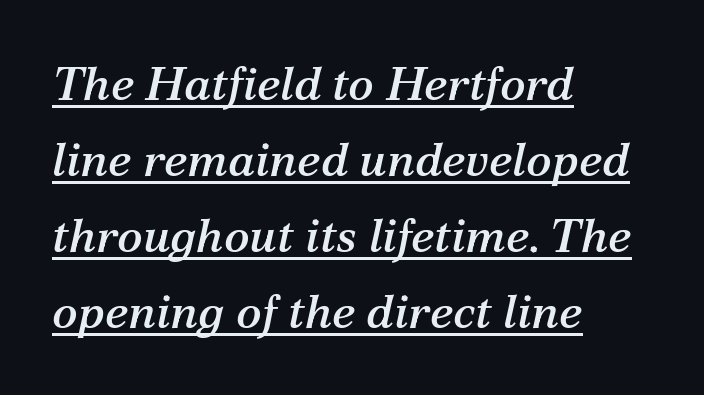
{"serif": "yes", "italic": "yes", "lean": "right", "slant_degrees": 12, "width": "normal", "stroke_contrast": "medium", "x_height": "medium", "monospaced": "no", "underline": "yes", "align": "left", "line_spacing": "normal", "line_spacing_ratio": 1.58, "letter_spacing": "normal", "letter_spacing_em": 0.0, "glyph_px": 48}
